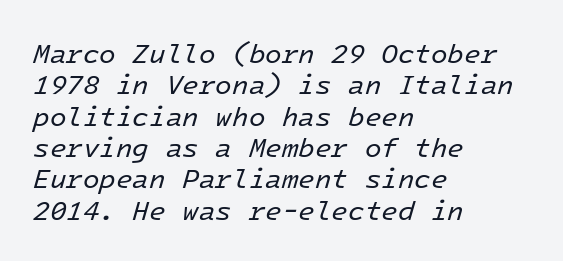
The font's italic variant was chosen for this text. Vertical stems look standard width or narrower in stroke. The setting favours the left margin, as ordinary paragraphs usually do. This sample uses plain, unmodified letter spacing.
